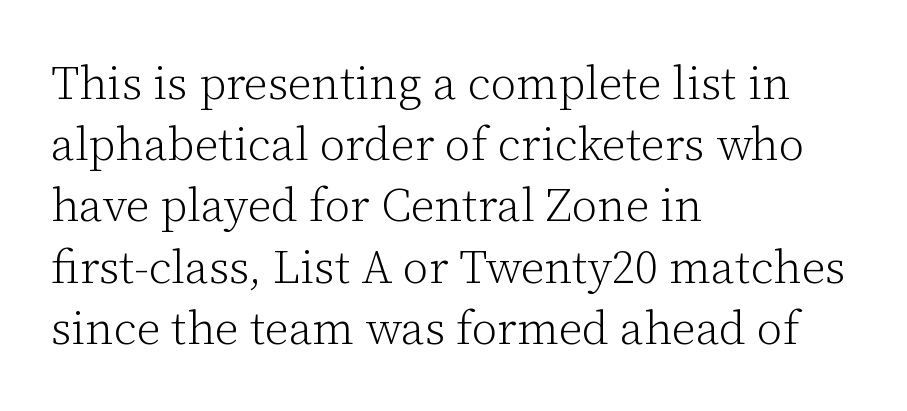
The font is comparable to plain body text, perhaps lighter. These lines sit exactly where default settings would place them. The passage shown has conventional tracking throughout. This sample uses an upright cut, with every glyph sitting square on the baseline.
